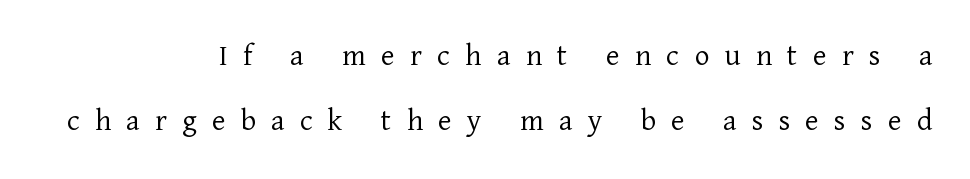
{"serif": "yes", "italic": "no", "bold": "no", "weight": "light", "width": "normal", "stroke_contrast": "low", "x_height": "medium", "monospaced": "no", "underline": "no", "align": "right", "line_spacing": "loose", "line_spacing_ratio": 2.04, "letter_spacing": "wide", "letter_spacing_em": 0.48, "glyph_px": 32}
